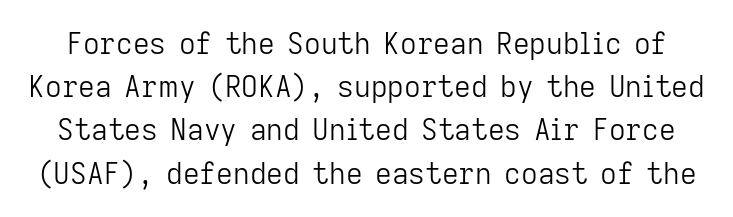
The image shows 29 px light sans-serif type, upright; set normal line spacing (1.49x), normal letter spacing, not underlined; low stroke contrast and a medium x-height.
